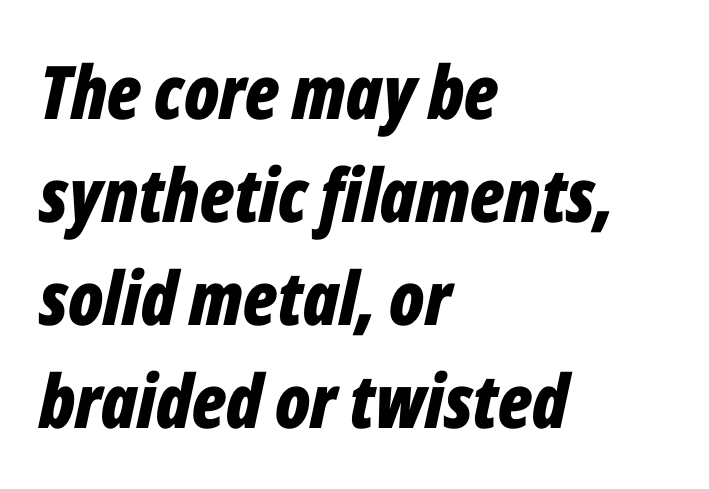
Q: Is the text bold? A: Yes.
Q: Is the text italic (slanted)? A: Yes, it leans right by about 12 degrees.
Q: Is the text underlined? A: No.
Q: How is the paragraph aligned? A: Left-aligned.
Q: Is the spacing between letters normal or unusually wide? A: Normal.
Q: Is the spacing between lines tight, normal or loose? A: Normal.
Q: Width (condensed, normal, or wide)? A: Condensed.
Q: Stroke contrast? A: Low.
Q: x-height? A: Medium.
Q: Monospaced? A: No.
